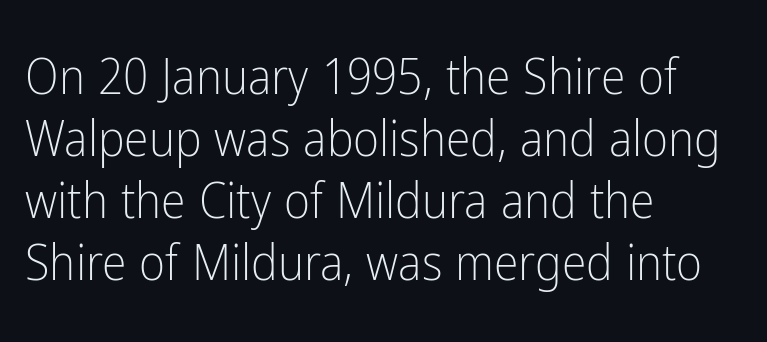
Q: Is the text bold? A: No.
Q: Is the text italic (slanted)? A: No, it is upright.
Q: Is the typeface a serif or a sans-serif typeface? A: Sans-serif.
Q: Is the text underlined? A: No.
Q: How is the paragraph aligned? A: Left-aligned.
Q: Is the spacing between letters normal or unusually wide? A: Normal.
Q: Width (condensed, normal, or wide)? A: Condensed.
Q: Stroke contrast? A: Low.
Q: x-height? A: Medium.
Q: Monospaced? A: No.
